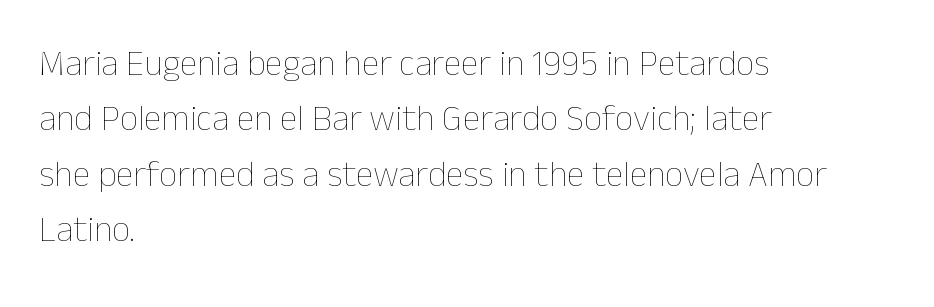
Q: Is the text bold? A: No.
Q: Is the text italic (slanted)? A: No, it is upright.
Q: Is the text underlined? A: No.
Q: How is the paragraph aligned? A: Left-aligned.
Q: Is the spacing between letters normal or unusually wide? A: Normal.
Q: Is the spacing between lines tight, normal or loose? A: Normal.
Q: Width (condensed, normal, or wide)? A: Normal.
Q: Stroke contrast? A: Low.
Q: x-height? A: Medium.
Q: Monospaced? A: No.
